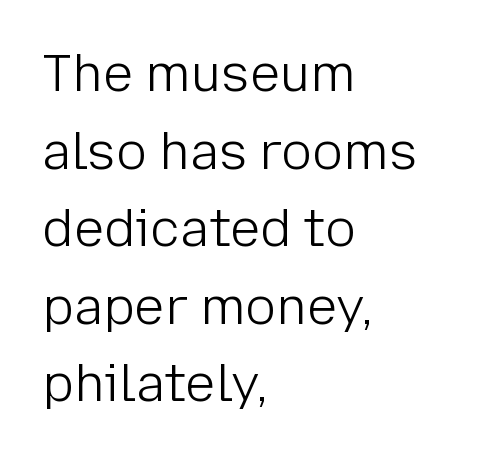
You can tell it's not italic because the verticals are truly vertical. The zone under the glyphs is completely vacant. Words appear dense and cohesive because spacing is normal. This sample is left-justified, so line endings fall wherever the words run out. Varying glyph widths throughout — classic text-font behaviour. The text was rendered using a sans face with plain stroke endings.
